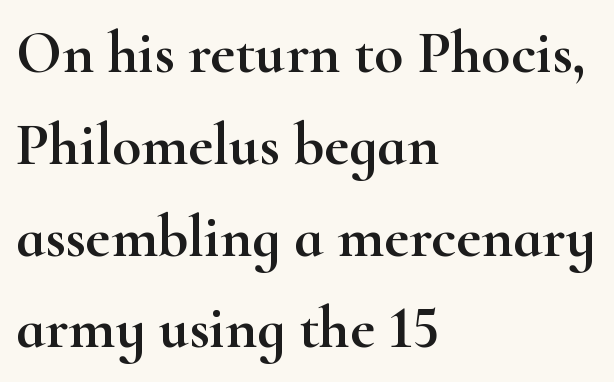
The lines sit at an ordinary, default distance from one another. It's the straight-up-and-down kind of type. A clean baseline with only descenders dipping below it. In CSS terms this would be text-align: left. Examine the stroke ends and you'll spot serifs.
